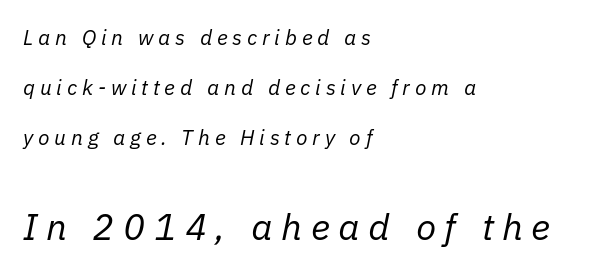
Q: Is the text bold? A: No.
Q: Is the text italic (slanted)? A: Yes, it leans right by about 11 degrees.
Q: Is the text underlined? A: No.
Q: How is the paragraph aligned? A: Left-aligned.
Q: Is the spacing between letters normal or unusually wide? A: Unusually wide.
Q: Is the spacing between lines tight, normal or loose? A: Loose.
Q: Which block of text is set in a larger size, the first (top) or the second (bottom)? A: The second (bottom) one.
Q: Width (condensed, normal, or wide)? A: Normal.
Q: Stroke contrast? A: Low.
Q: x-height? A: Medium.
Q: Monospaced? A: No.
